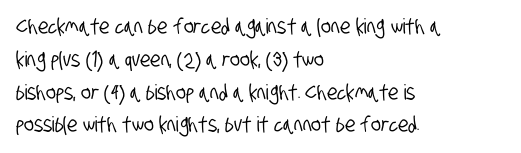
{"underline": "no", "align": "left", "line_spacing": "normal", "line_spacing_ratio": 1.56, "letter_spacing": "normal", "letter_spacing_em": 0.0, "glyph_px": 21}
